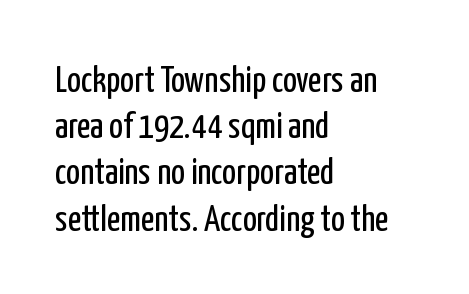
The image shows 37 px regular-weight, condensed sans-serif type, upright; set left-aligned, normal line spacing (1.25x), normal letter spacing, not underlined; low stroke contrast and a medium x-height.
